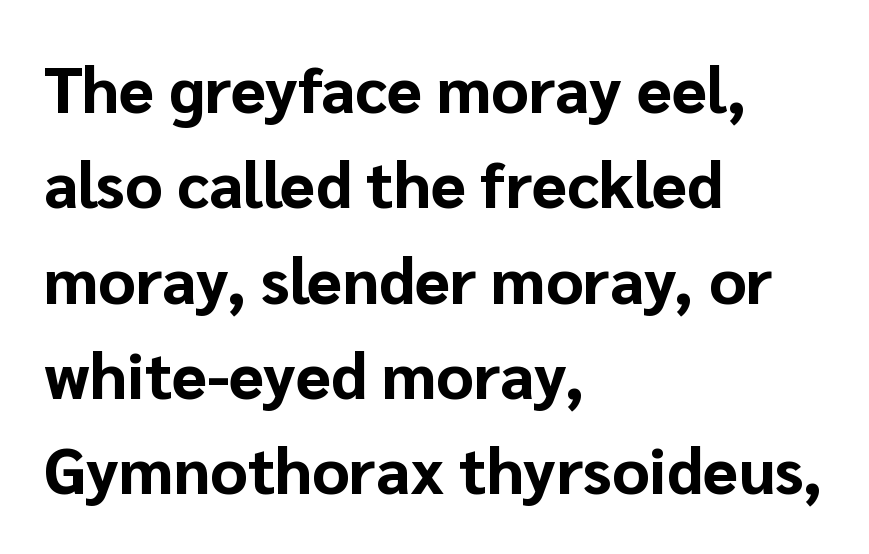
Its strokes are broad and dark, the hallmark of bold type. Look at the bottom of the vertical strokes: they stop flat, with no serifs. The passage shown has conventional tracking throughout. Character widths vary here, with narrow letters taking less room than wide ones. Descender tails drop into unmarked territory. No italicization has been applied; the sample stays upright.
